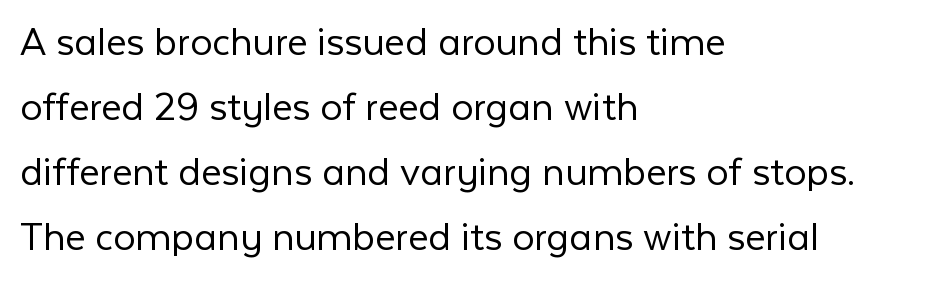
Weight: not bold — regular or lighter. The area under the type is left untouched. Nope, no serifs anywhere on these letters. Students, note that the glyphs here touch the page at normal intervals.
